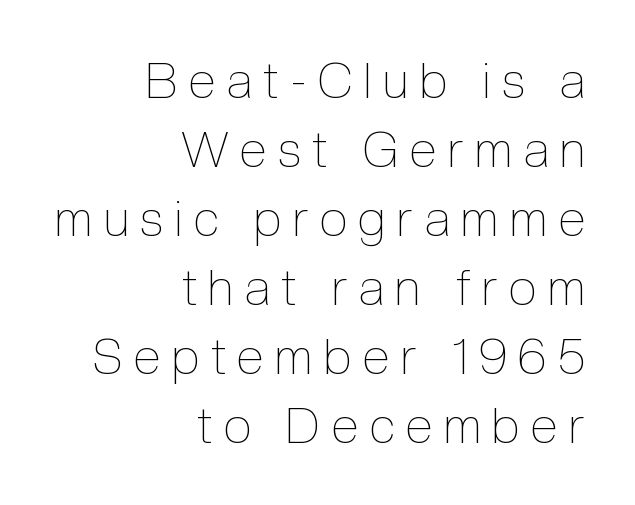
{"italic": "no", "bold": "no", "weight": "thin", "width": "condensed", "x_height": "medium", "monospaced": "no", "underline": "no", "align": "right", "line_spacing": "normal", "line_spacing_ratio": 1.38, "letter_spacing": "wide", "letter_spacing_em": 0.23, "glyph_px": 50}
